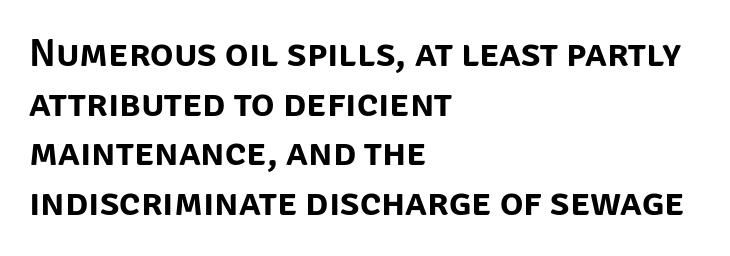
The lettering stays uniformly vertical, giving the passage a roman look. Alignment: flush left. Has an underline been added? It has not. Check where the strokes stop: nothing finishes them off — pure sans. Here the designer chose a conventional face with non-uniform glyph widths. Line spacing here is normal.
